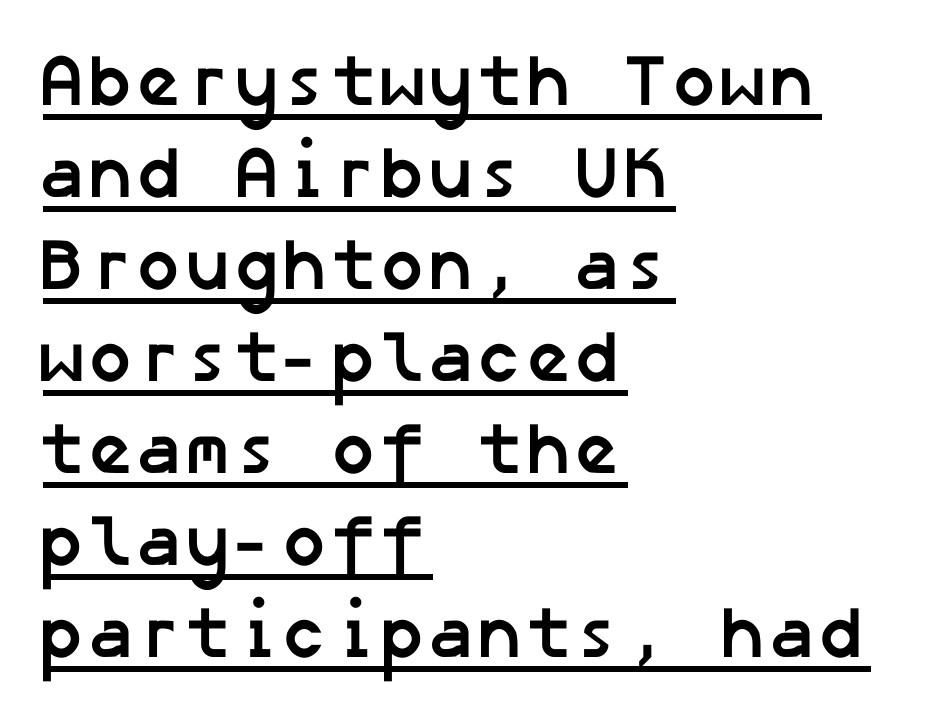
The image shows 73 px semibold sans-serif type; set left-aligned, normal line spacing (1.26x), normal letter spacing, underlined; low stroke contrast and a medium x-height.
